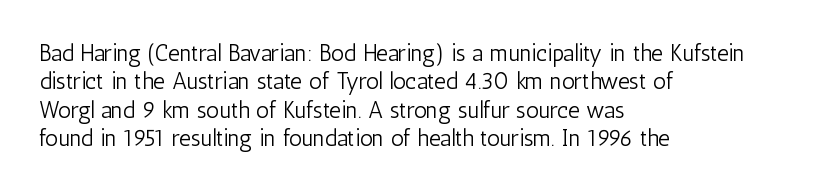
Q: Is the text bold? A: No.
Q: Is the text italic (slanted)? A: No, it is upright.
Q: Is the text underlined? A: No.
Q: How is the paragraph aligned? A: Left-aligned.
Q: Is the spacing between letters normal or unusually wide? A: Normal.
